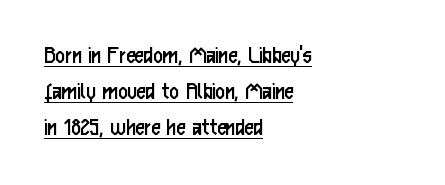
Q: Is the text bold? A: No.
Q: Is the text italic (slanted)? A: No, it is upright.
Q: Is the text underlined? A: Yes.
Q: How is the paragraph aligned? A: Left-aligned.
Q: Is the spacing between letters normal or unusually wide? A: Normal.
Q: Is the spacing between lines tight, normal or loose? A: Normal.
